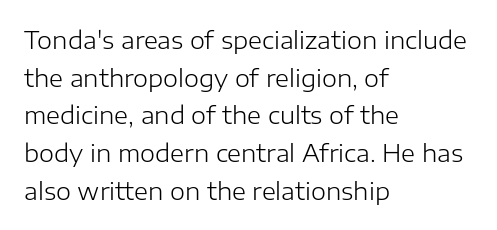
Q: Is the text bold? A: No.
Q: Is the text italic (slanted)? A: No, it is upright.
Q: Is the text underlined? A: No.
Q: How is the paragraph aligned? A: Left-aligned.
Q: Is the spacing between letters normal or unusually wide? A: Normal.
Q: Is the spacing between lines tight, normal or loose? A: Normal.
